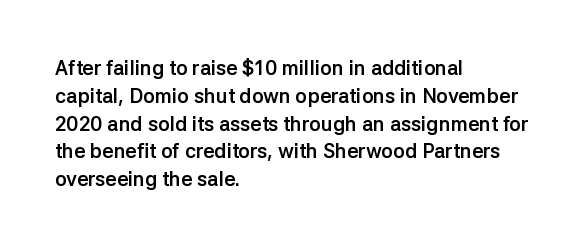
Is there any slant? The stems are plumb. Notice how thick the strokes are: this is what a full bold looks like. The vertical gap from one line to the next is medium. Leftover space on each line is placed entirely after the last word. The zone under the glyphs is completely vacant.
